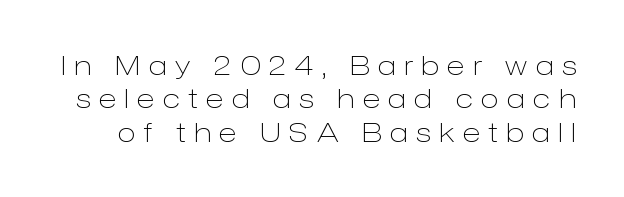
{"italic": "no", "bold": "no", "underline": "no", "line_spacing_ratio": 1.24, "letter_spacing": "wide", "letter_spacing_em": 0.32, "glyph_px": 27}
